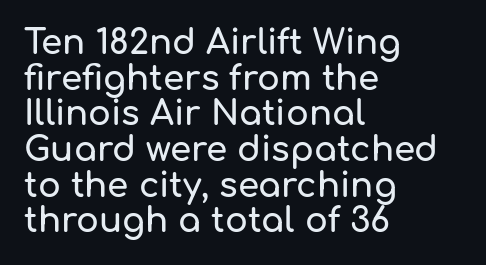
Q: Is the text italic (slanted)? A: No, it is upright.
Q: Is the typeface a serif or a sans-serif typeface? A: Sans-serif.
Q: Is the text underlined? A: No.
Q: How is the paragraph aligned? A: Left-aligned.
Q: Is the spacing between letters normal or unusually wide? A: Normal.
Q: Is the spacing between lines tight, normal or loose? A: Tight.
Q: Width (condensed, normal, or wide)? A: Normal.
Q: Stroke contrast? A: Low.
Q: x-height? A: Medium.
Q: Monospaced? A: No.
